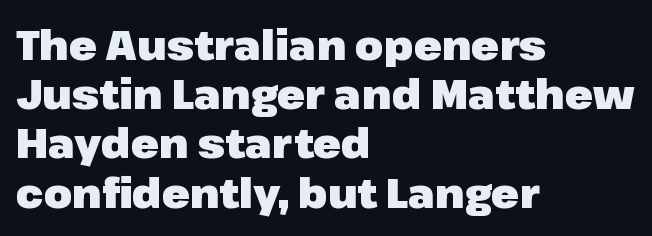
{"serif": "no", "italic": "no", "bold": "yes", "weight": "heavy", "width": "normal", "stroke_contrast": "low", "x_height": "medium", "monospaced": "no", "underline": "no", "align": "left", "line_spacing_ratio": 1.2, "letter_spacing": "normal", "letter_spacing_em": 0.0, "glyph_px": 41}
